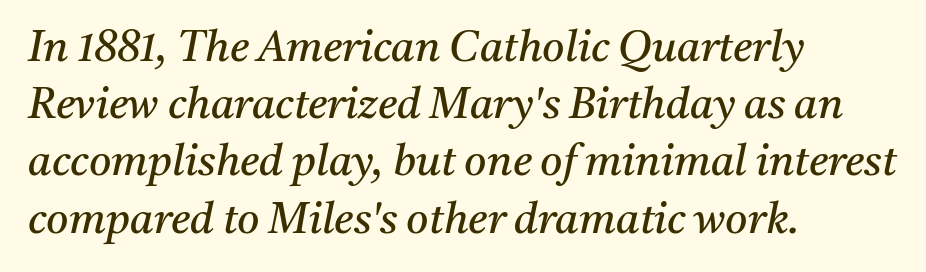
Descender tails drop into unmarked territory. Quick note: italic. This sample has the flowing, uneven cadence of proportional lettering. This reads as an unemphasized weight, regular at the heaviest. In CSS terms this would be text-align: left.
